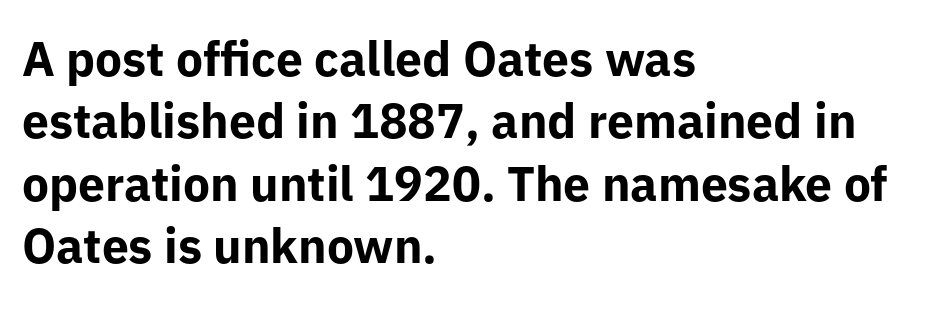
Q: Is the text bold? A: Yes.
Q: Is the text italic (slanted)? A: No, it is upright.
Q: Is the typeface a serif or a sans-serif typeface? A: Sans-serif.
Q: Is the text underlined? A: No.
Q: How is the paragraph aligned? A: Left-aligned.
Q: Is the spacing between letters normal or unusually wide? A: Normal.
Q: Is the spacing between lines tight, normal or loose? A: Normal.
Q: Width (condensed, normal, or wide)? A: Normal.
Q: Stroke contrast? A: Low.
Q: x-height? A: Medium.
Q: Monospaced? A: No.
